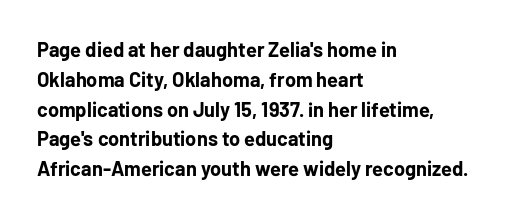
{"italic": "no", "bold": "yes", "underline": "no", "align": "left", "line_spacing": "normal", "line_spacing_ratio": 1.49, "letter_spacing": "normal", "letter_spacing_em": 0.0, "glyph_px": 20}
